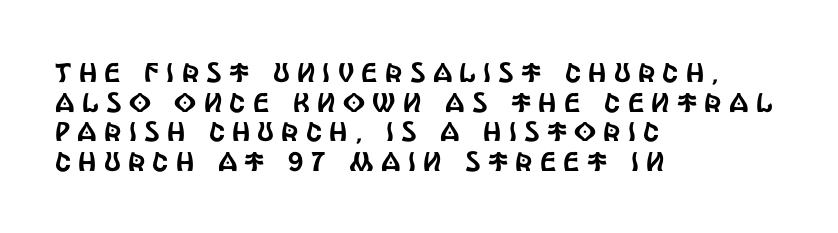
Q: Is the text italic (slanted)? A: No, it is upright.
Q: Is the text underlined? A: No.
Q: How is the paragraph aligned? A: Left-aligned.
Q: Is the spacing between letters normal or unusually wide? A: Unusually wide.
Q: Is the spacing between lines tight, normal or loose? A: Tight.
